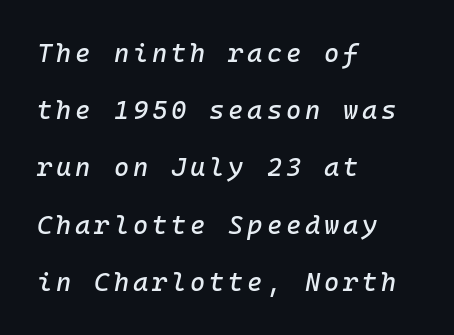
The image shows 26 px text type, italic (leaning right); set left-aligned, loose line spacing (2.2x), not underlined.
